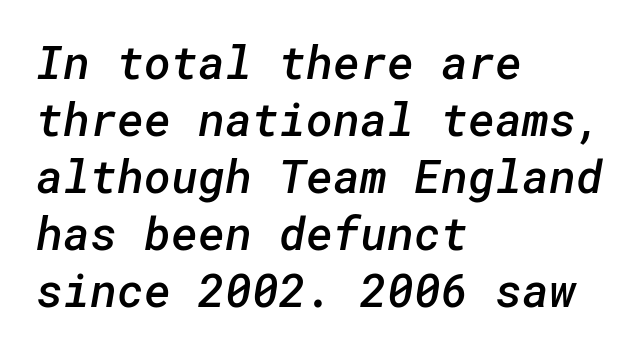
Q: Is the text bold? A: Semi-bold.
Q: Is the typeface a serif or a sans-serif typeface? A: Sans-serif.
Q: Is the text underlined? A: No.
Q: How is the paragraph aligned? A: Left-aligned.
Q: Is the spacing between letters normal or unusually wide? A: Normal.
Q: Width (condensed, normal, or wide)? A: Normal.
Q: Stroke contrast? A: Low.
Q: x-height? A: Medium.
